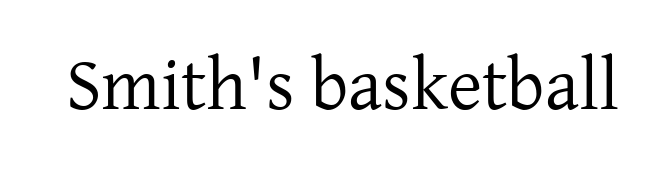
Q: Is the text bold? A: No.
Q: Is the text italic (slanted)? A: No, it is upright.
Q: Is the typeface a serif or a sans-serif typeface? A: Serif.
Q: Is the text underlined? A: No.
Q: Is the spacing between letters normal or unusually wide? A: Normal.
Q: Width (condensed, normal, or wide)? A: Normal.
Q: Stroke contrast? A: Low.
Q: x-height? A: Medium.
Q: Monospaced? A: No.
